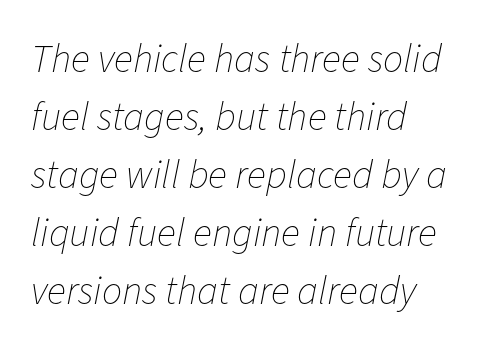
The image shows 40 px thin type, italic (leaning right); set left-aligned, normal line spacing (1.45x), normal letter spacing, not underlined; low stroke contrast and a medium x-height.
